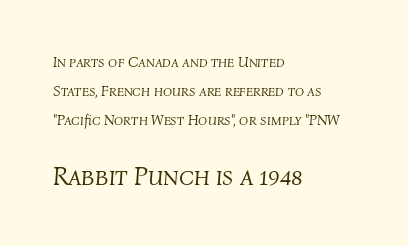
The image shows 26 px text type, italic (leaning right); set left-aligned, loose line spacing (1.92x), normal letter spacing, not underlined; the second (bottom) block is 1.73x larger.
